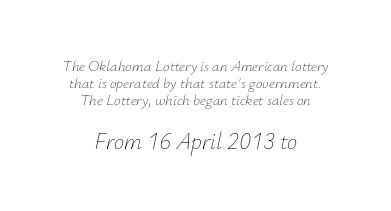
Q: Is the text bold? A: No.
Q: Is the text italic (slanted)? A: Yes, it leans right by about 12 degrees.
Q: Is the text underlined? A: No.
Q: How is the paragraph aligned? A: Centered.
Q: Is the spacing between letters normal or unusually wide? A: Normal.
Q: Is the spacing between lines tight, normal or loose? A: Tight.
Q: Which block of text is set in a larger size, the first (top) or the second (bottom)? A: The second (bottom) one.
